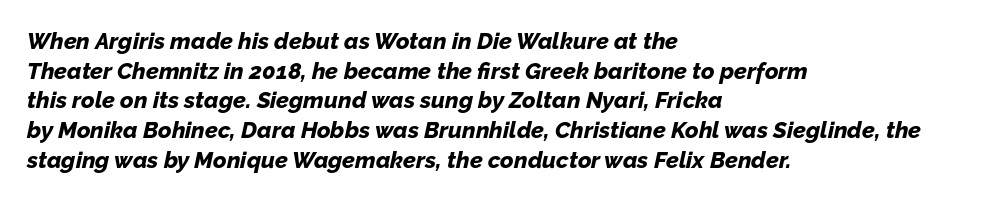
The image shows 23 px bold type, italic (leaning right); set left-aligned, normal line spacing (1.29x), normal letter spacing, not underlined.
